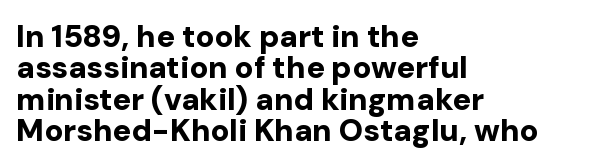
{"serif": "no", "italic": "no", "bold": "yes", "weight": "bold", "width": "normal", "stroke_contrast": "low", "x_height": "medium", "monospaced": "no", "underline": "no", "align": "left", "line_spacing": "tight", "line_spacing_ratio": 1.01, "letter_spacing": "normal", "letter_spacing_em": 0.0, "glyph_px": 31}
